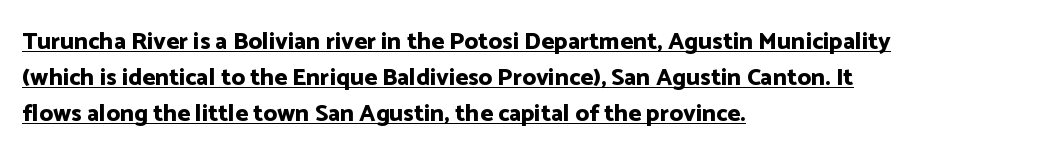
{"italic": "no", "bold": "yes", "underline": "yes", "align": "left", "line_spacing": "normal", "line_spacing_ratio": 1.49, "letter_spacing": "normal", "letter_spacing_em": 0.0, "glyph_px": 24}
